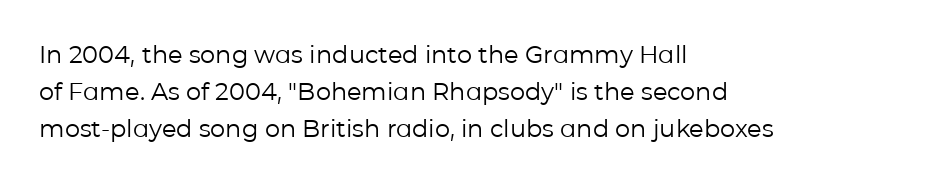
Ordinary non-slanted type is in use. This sample uses plain, unmodified letter spacing. Has an underline been added? It has not. The designer left line spacing at the default. The cut favours lightness, reaching ordinary text weight at its darkest. Layout note: lines flush left.
